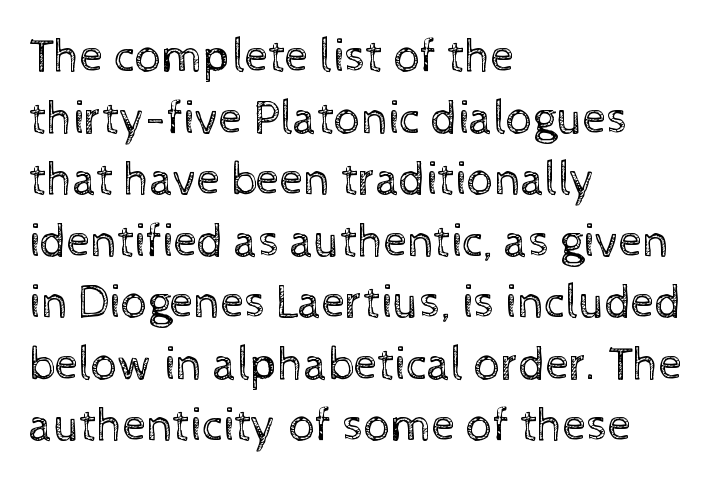
Q: Is the text bold? A: No.
Q: Is the text italic (slanted)? A: No, it is upright.
Q: Is the text underlined? A: No.
Q: How is the paragraph aligned? A: Left-aligned.
Q: Is the spacing between letters normal or unusually wide? A: Normal.
Q: Is the spacing between lines tight, normal or loose? A: Normal.
Q: Width (condensed, normal, or wide)? A: Normal.
Q: x-height? A: Medium.
Q: Monospaced? A: No.
